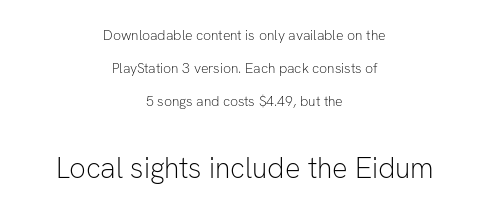
Q: Is the text bold? A: No.
Q: Is the text italic (slanted)? A: No, it is upright.
Q: Is the typeface a serif or a sans-serif typeface? A: Sans-serif.
Q: Is the text underlined? A: No.
Q: How is the paragraph aligned? A: Centered.
Q: Is the spacing between letters normal or unusually wide? A: Normal.
Q: Is the spacing between lines tight, normal or loose? A: Loose.
Q: Which block of text is set in a larger size, the first (top) or the second (bottom)? A: The second (bottom) one.
Q: Width (condensed, normal, or wide)? A: Normal.
Q: Stroke contrast? A: Low.
Q: x-height? A: Medium.
Q: Monospaced? A: No.
